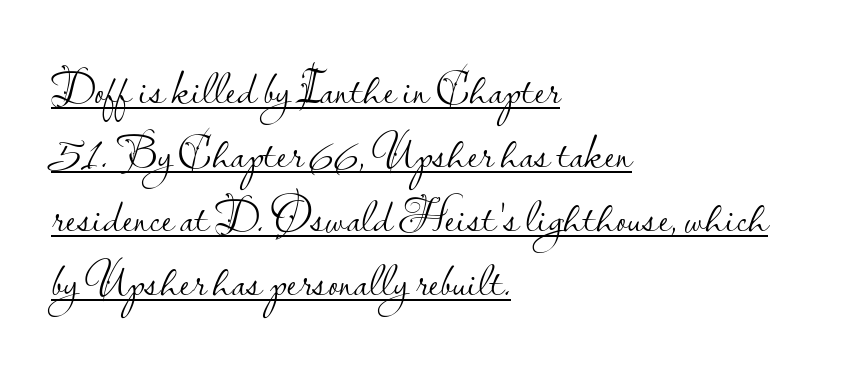
The passage is arranged the way most books set body copy — flush left. I'd call this a sans setting — the letters go barefoot. A typesetter would call this proportional, since set widths differ per character. The typeface has the unassuming heft of standard copy or less. Each new line begins a customary step beneath the previous one.
